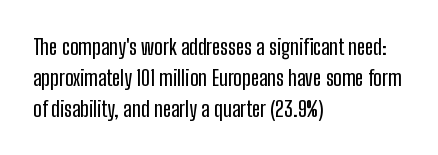
Q: Is the text italic (slanted)? A: No, it is upright.
Q: Is the text underlined? A: No.
Q: How is the paragraph aligned? A: Left-aligned.
Q: Is the spacing between letters normal or unusually wide? A: Normal.
Q: Is the spacing between lines tight, normal or loose? A: Normal.
